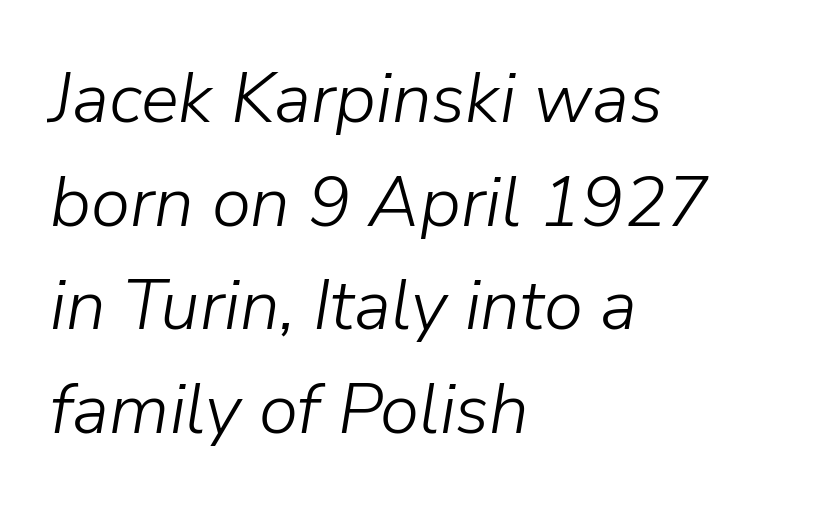
The image shows 71 px light type, italic (leaning right); set left-aligned, normal line spacing (1.46x), normal letter spacing, not underlined; low stroke contrast and a medium x-height.
